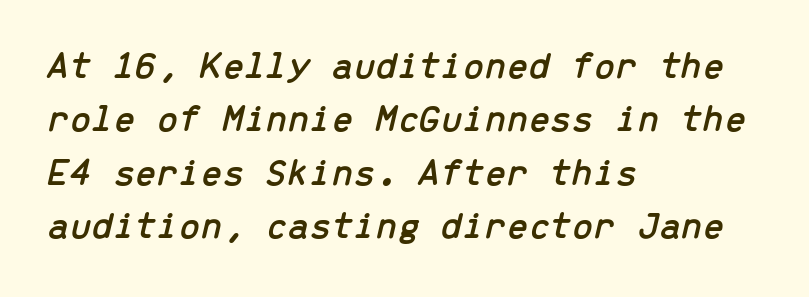
Q: Is the text italic (slanted)? A: Yes, it leans right by about 13 degrees.
Q: Is the text underlined? A: No.
Q: How is the paragraph aligned? A: Left-aligned.
Q: Is the spacing between letters normal or unusually wide? A: Normal.
Q: Is the spacing between lines tight, normal or loose? A: Normal.
Q: Width (condensed, normal, or wide)? A: Normal.
Q: Stroke contrast? A: Low.
Q: x-height? A: Medium.
Q: Monospaced? A: Yes.
